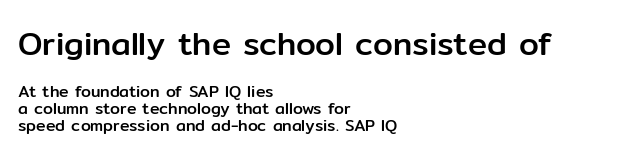
The image shows 32 px sans-serif type, upright; set left-aligned, tight line spacing (1.07x), normal letter spacing, not underlined; the first (top) block is 2.0x larger; low stroke contrast and a medium x-height.
